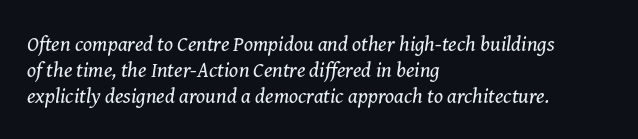
These lines keep a tight, regular rhythm from letter to letter. The typesetting does not lean heavy: it is not bold. Each row of text sits above clean, open space. Visually the block forms a straight wall on the left and a jagged coastline on the right. The passage shown leans; its letterforms are oblique.
